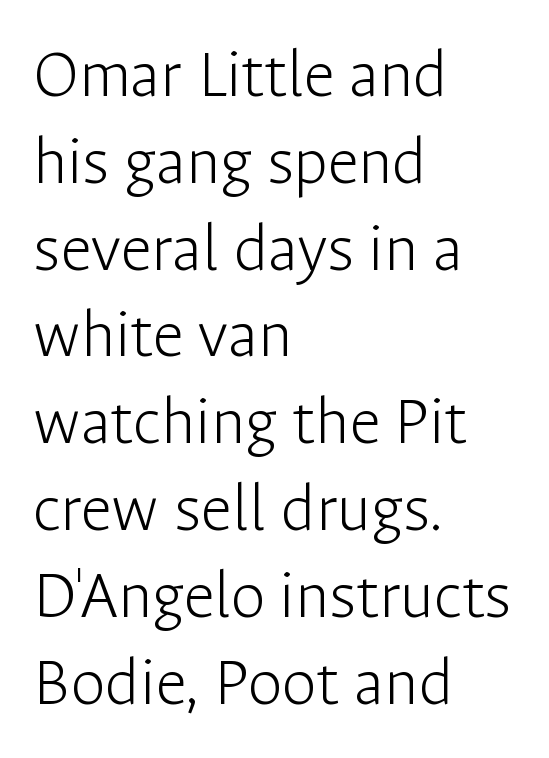
{"serif": "no", "italic": "no", "bold": "no", "weight": "light", "width": "normal", "stroke_contrast": "low", "x_height": "medium", "monospaced": "no", "underline": "no", "align": "left", "line_spacing_ratio": 1.24, "letter_spacing": "normal", "letter_spacing_em": 0.0, "glyph_px": 70}
